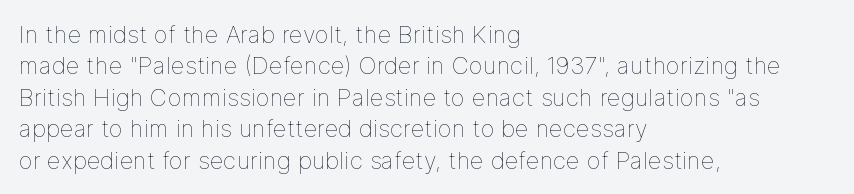
What stands out about the letter spacing? Nothing — it is the standard amount. Unmarked baselines from the first word to the last. The rendering anchors every line to the left-hand side. Regarding leading, the lines here are spaced in the standard way. Compared with a typical body face, this is equally light or lighter still. In terms of posture, this sample is upright.
